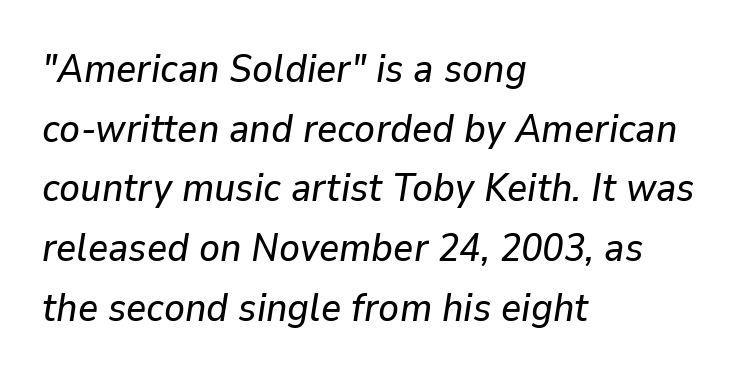
Lines of text with bare space underneath. Teacher's note: observe the even left margin — that is flush-left alignment. Nothing unusual about the tracking: characters are spaced as the font intends. Interline gaps are of average width in this sample.
